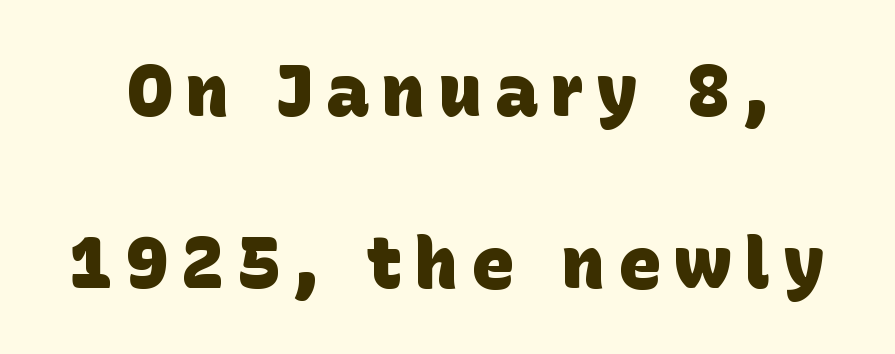
The image shows 72 px heavy sans-serif type; set loose line spacing (2.39x), not underlined; low stroke contrast and a large x-height.
